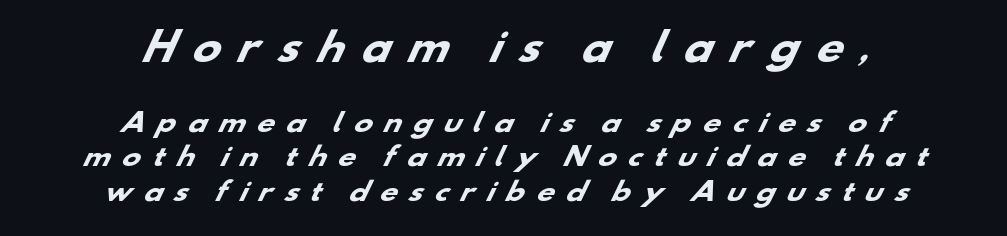
The rendering shrinks the type as you move from the upper chunk to the lower. Here the designer chose a conventional face with non-uniform glyph widths. Descenders hang freely into open space. Letter spacing: wide. Notice how descenders clear the ascenders below comfortably — that's standard leading.
